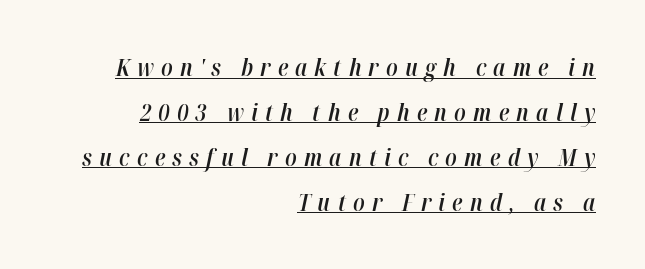
The image shows 24 px text type, italic (leaning right); set right-aligned, line spacing 1.87x, unusually wide letter spacing (+0.3 em), underlined.
